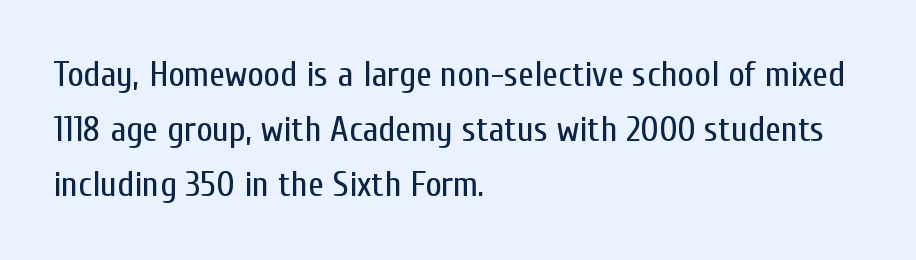
The image shows 36 px regular-weight, condensed sans-serif type, upright; set left-aligned, normal line spacing (1.53x), normal letter spacing, not underlined; low stroke contrast and a medium x-height.
